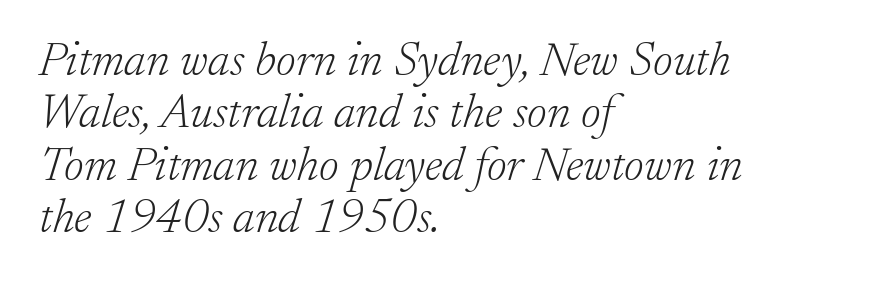
{"serif": "yes", "italic": "yes", "lean": "right", "slant_degrees": 17, "bold": "no", "weight": "light", "width": "normal", "stroke_contrast": "low", "x_height": "small", "monospaced": "no", "underline": "no", "align": "left", "line_spacing": "tight", "line_spacing_ratio": 1.09, "letter_spacing": "normal", "letter_spacing_em": 0.0, "glyph_px": 48}
